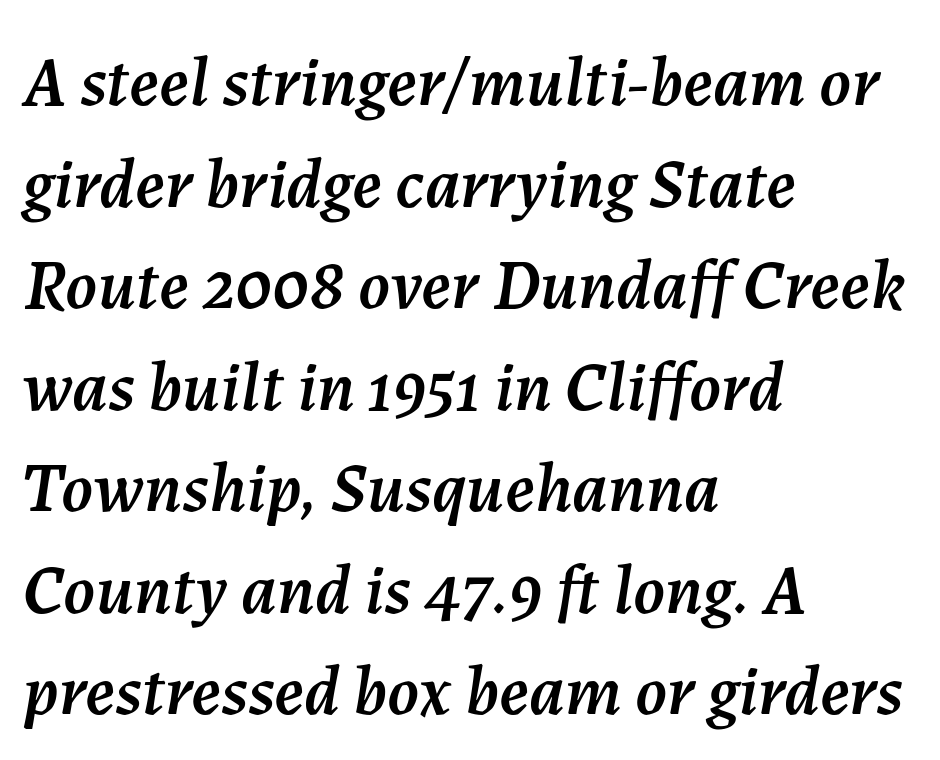
The image shows 71 px text type, italic (leaning right); set left-aligned, normal line spacing (1.43x), normal letter spacing, not underlined; medium stroke contrast and a medium x-height.
